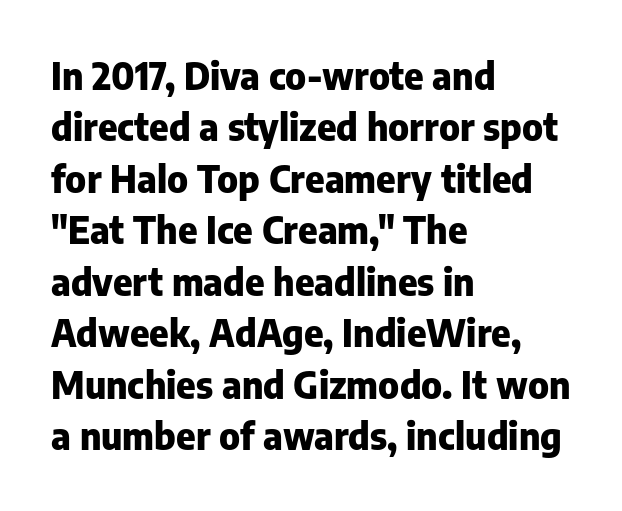
Spacing between characters is what you'd get straight out of the box. In terms of leading, this rendering sits right in the middle. Caption: multi-line text, flush left, ragged right. The type sits square on the baseline with zero lean.
